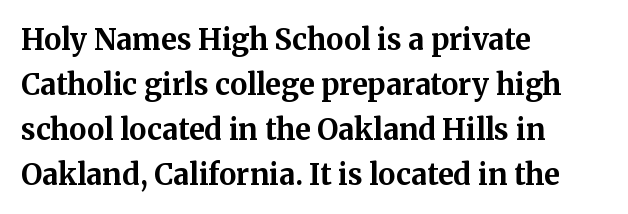
A typesetter would call this zero additional tracking. Weight: bold. Vertically, the passage feels balanced, rows spaced as you'd expect. You could not count columns in this text — the font is proportionally spaced. Yep, those are serifs on the letters. The glyphs are unaccompanied by any horizontal stroke below them.
